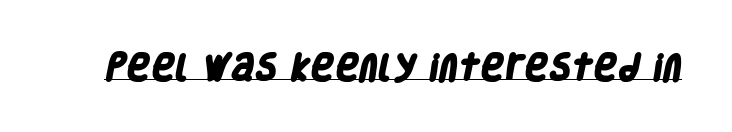
{"serif": "no", "bold": "yes", "weight": "heavy", "width": "condensed", "stroke_contrast": "low", "x_height": "large", "monospaced": "no", "underline": "yes", "letter_spacing": "normal", "letter_spacing_em": 0.0, "glyph_px": 29}
